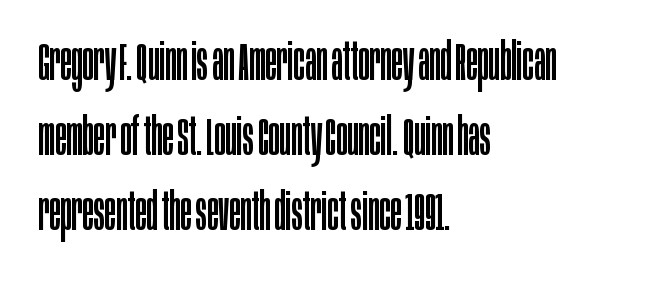
{"serif": "no", "italic": "no", "bold": "no", "weight": "regular", "width": "condensed", "stroke_contrast": "low", "x_height": "large", "monospaced": "no", "underline": "no", "align": "left", "line_spacing": "normal", "line_spacing_ratio": 1.44, "letter_spacing": "normal", "letter_spacing_em": 0.0, "glyph_px": 52}
